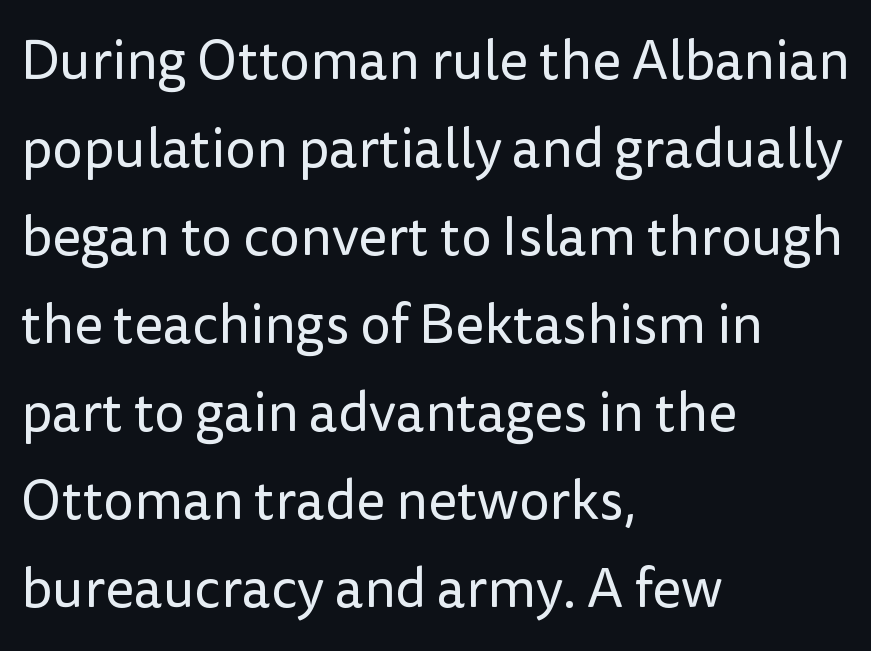
Q: Is the text bold? A: No.
Q: Is the text italic (slanted)? A: No, it is upright.
Q: Is the typeface a serif or a sans-serif typeface? A: Sans-serif.
Q: Is the text underlined? A: No.
Q: How is the paragraph aligned? A: Left-aligned.
Q: Is the spacing between letters normal or unusually wide? A: Normal.
Q: Is the spacing between lines tight, normal or loose? A: Normal.
Q: Width (condensed, normal, or wide)? A: Normal.
Q: Stroke contrast? A: Low.
Q: x-height? A: Medium.
Q: Monospaced? A: No.
